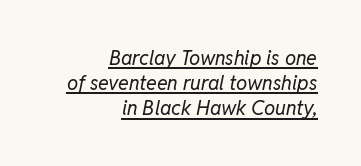
Q: Is the text bold? A: No.
Q: Is the text italic (slanted)? A: Yes, it leans right by about 11 degrees.
Q: Is the text underlined? A: Yes.
Q: How is the paragraph aligned? A: Right-aligned.
Q: Is the spacing between letters normal or unusually wide? A: Normal.
Q: Is the spacing between lines tight, normal or loose? A: Normal.
